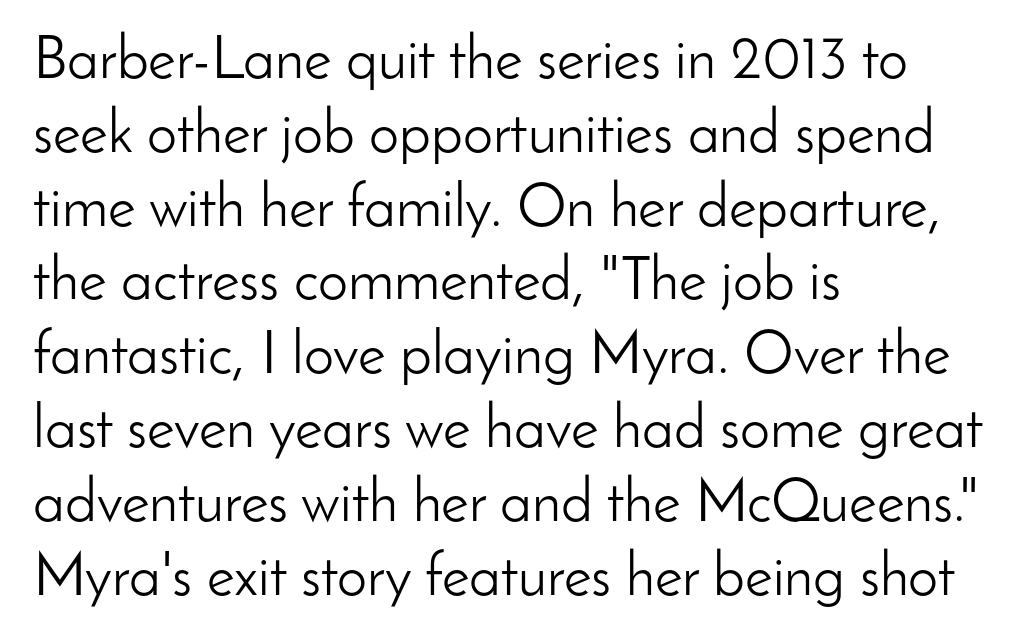
Is this a fixed-width face? No — the glyphs have proportional, varying widths. Nope, no serifs anywhere on these letters. This sample uses an upright cut, with every glyph sitting square on the baseline. Which margin do the lines hug? The left one — the right edge is uneven. The strip under each line holds only bare page. Think standard paragraph weight, or any step lighter than that.
